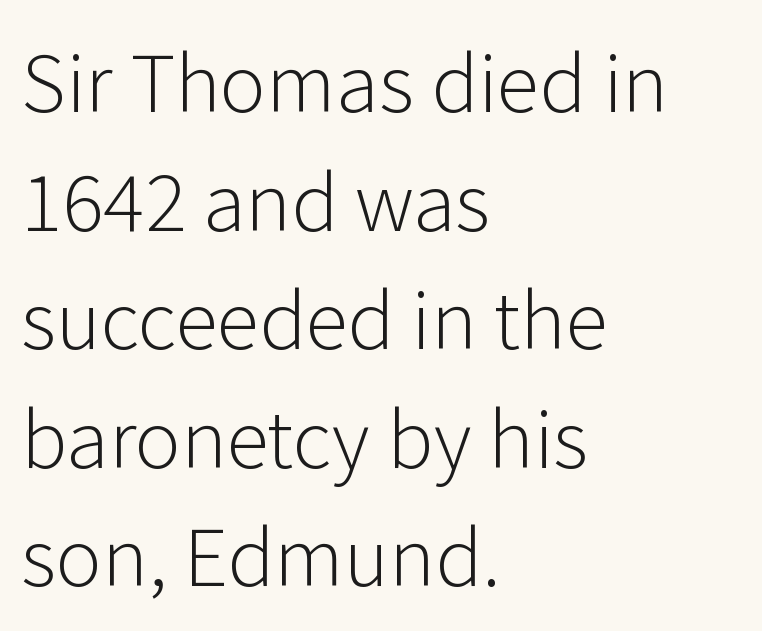
Plain, unruled lines of type. Is the letter spacing exaggerated? No — it looks like the ordinary default. Weight: in the light-to-regular range. Vertical spacing — default. Serif or sans? Sans — the stroke terminals are bare.
